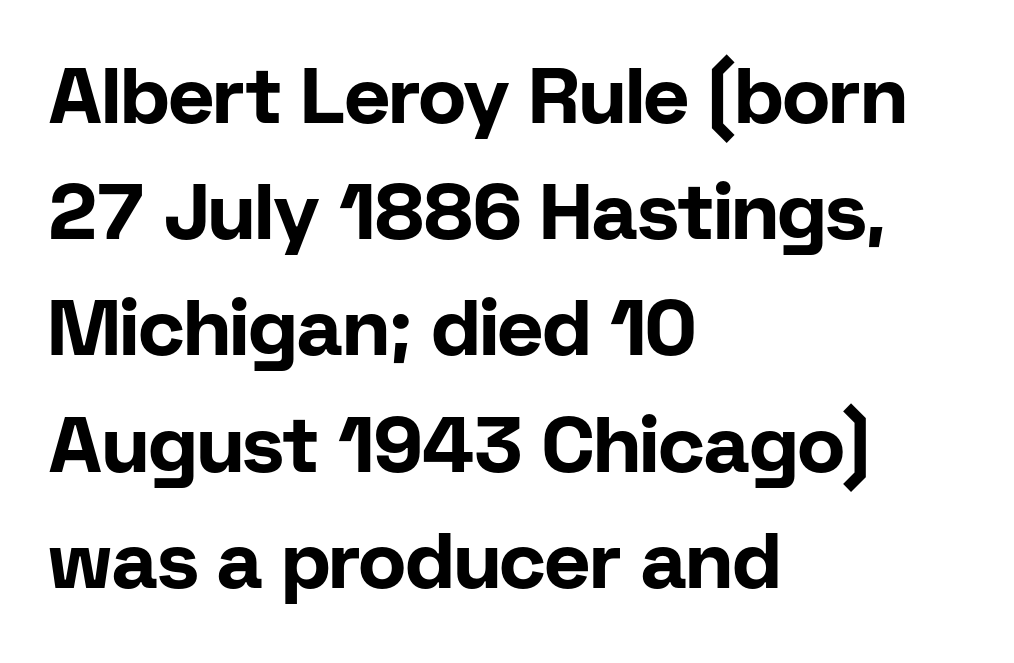
The image shows 78 px bold sans-serif type, upright; set left-aligned, normal line spacing (1.49x), normal letter spacing, not underlined; low stroke contrast and a medium x-height.
